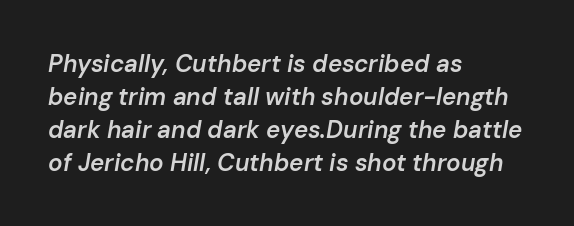
Does extra space separate the letters? No, they use regular spacing. How would I describe the line gaps? Plain and ordinary. There's an unmistakable incline to the writing here. These lines stack with their left ends in a neat column. As a designer I'd log this as weight 600, semibold. Bare-footed words on every line.
